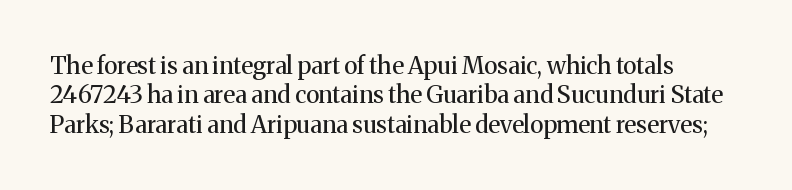
The face looks like a standard text weight, possibly lighter. Unmarked baselines from the first word to the last. The specimen reads as upright at a glance. This sample uses plain, unmodified letter spacing.
